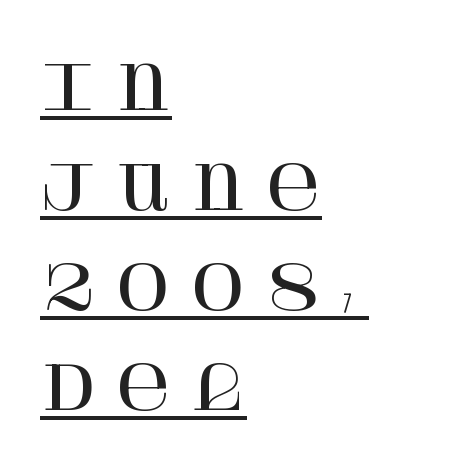
Baseline-to-baseline distance is the conventional proportion of letter height. Italic: no, the glyphs are upright roman. The passage shown is typeset with a serif family. Alignment: flush left. The tracking jumps out immediately: characters are airy and widely separated. The rendering uses the underline text-decoration.
